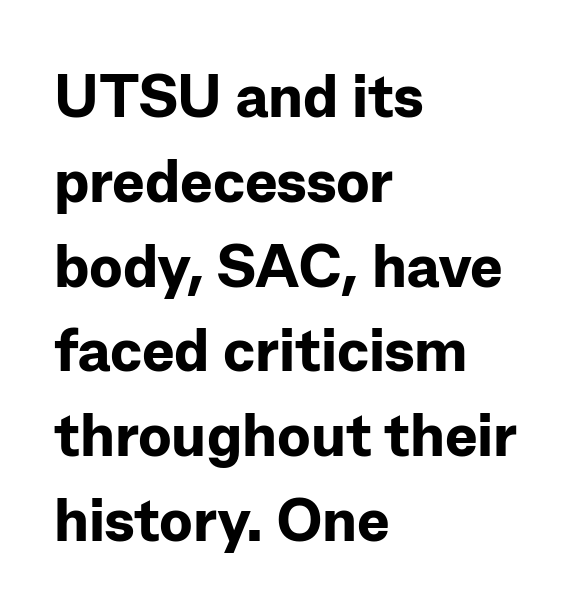
The image shows 61 px bold sans-serif type, upright; set left-aligned, normal line spacing (1.39x), normal letter spacing, not underlined; low stroke contrast and a medium x-height.
